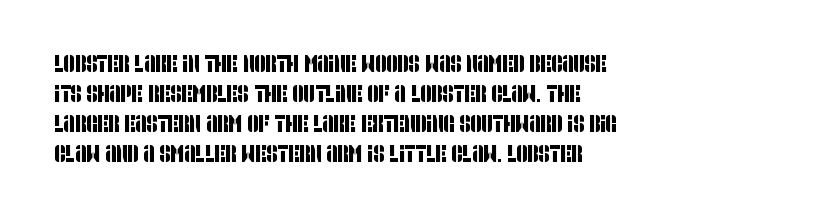
Regular leading. Leftover space on each line is placed entirely after the last word. The strip under each line holds only bare page. How are the letters spaced? Ordinarily, with no added tracking.
